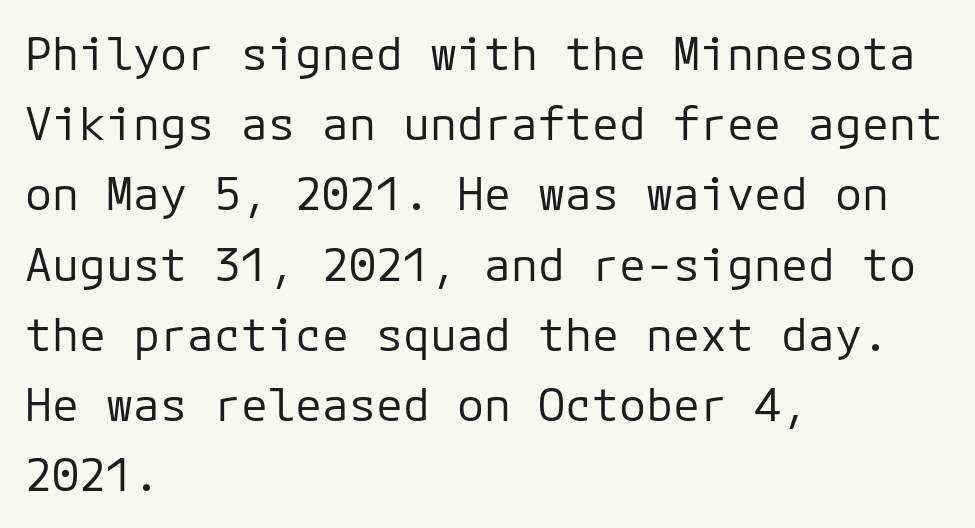
Q: Is the text bold? A: No.
Q: Is the text italic (slanted)? A: No, it is upright.
Q: Is the typeface a serif or a sans-serif typeface? A: Sans-serif.
Q: Is the text underlined? A: No.
Q: How is the paragraph aligned? A: Left-aligned.
Q: Is the spacing between letters normal or unusually wide? A: Normal.
Q: Is the spacing between lines tight, normal or loose? A: Normal.
Q: Width (condensed, normal, or wide)? A: Normal.
Q: Stroke contrast? A: Low.
Q: x-height? A: Medium.
